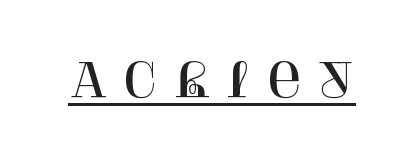
Q: Is the text italic (slanted)? A: No, it is upright.
Q: Is the typeface a serif or a sans-serif typeface? A: Serif.
Q: Is the text underlined? A: Yes.
Q: Is the spacing between letters normal or unusually wide? A: Unusually wide.
Q: Width (condensed, normal, or wide)? A: Normal.
Q: Stroke contrast? A: High.
Q: x-height? A: Large.
Q: Monospaced? A: No.
